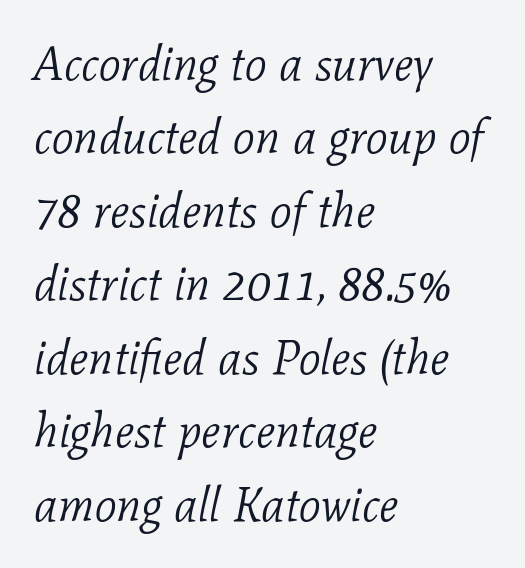
Q: Is the text bold? A: No.
Q: Is the text italic (slanted)? A: Yes, it leans right by about 11 degrees.
Q: Is the typeface a serif or a sans-serif typeface? A: Serif.
Q: Is the text underlined? A: No.
Q: How is the paragraph aligned? A: Left-aligned.
Q: Is the spacing between letters normal or unusually wide? A: Normal.
Q: Is the spacing between lines tight, normal or loose? A: Normal.
Q: Width (condensed, normal, or wide)? A: Normal.
Q: Stroke contrast? A: Low.
Q: x-height? A: Medium.
Q: Monospaced? A: No.
